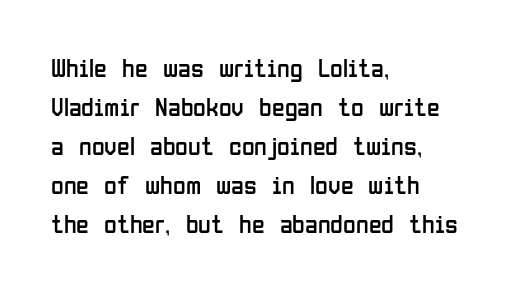
Each new line begins a customary step beneath the previous one. Students, note that the glyphs here touch the page at normal intervals. Letters rest on an invisible, unmarked baseline. Posture: upright roman.
